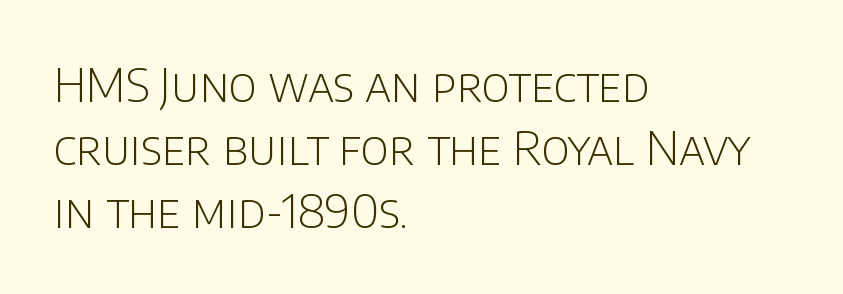
Bare-footed words on every line. This is roman type, the default non-slanted kind. In terms of letterform style, serifs are entirely absent. Interline gaps are of average width in this sample. The face used here is proportionally spaced, like ordinary book or web type. The strokes are not fattened; the text isn't bold.
